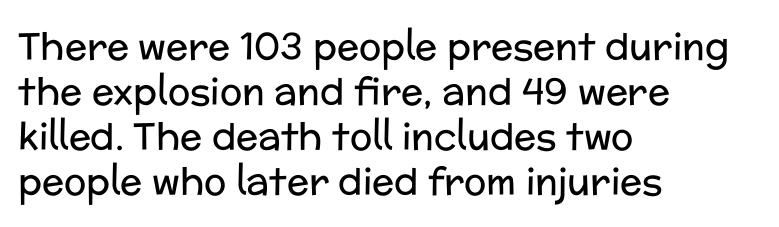
The passage shown is typed in a proportional face where columns would drift. Stems and bowls with no extra thickness — not bold. The letters stand upright; this is a roman face. Nope, no serifs anywhere on these letters. The setting favours the left margin, as ordinary paragraphs usually do. Just letters on the line, the space beneath them empty.
